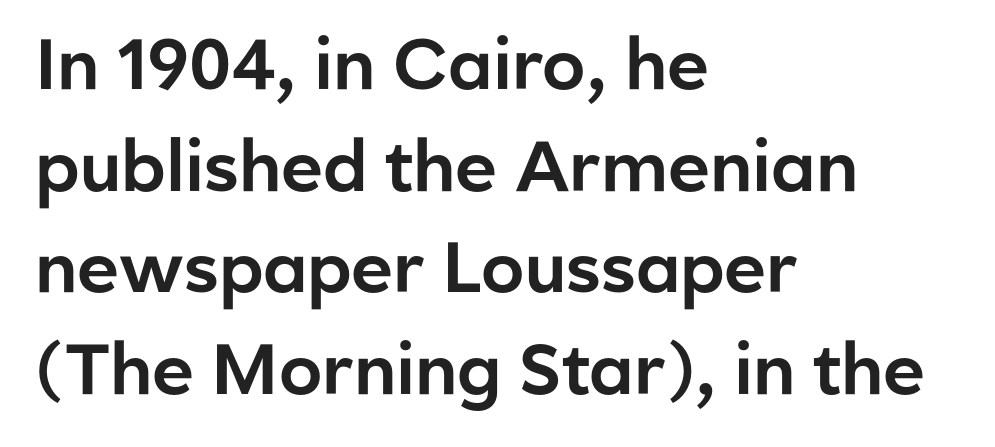
{"serif": "no", "italic": "no", "width": "normal", "stroke_contrast": "low", "x_height": "medium", "monospaced": "no", "underline": "no", "align": "left", "line_spacing": "normal", "line_spacing_ratio": 1.43, "letter_spacing": "normal", "letter_spacing_em": 0.0, "glyph_px": 71}
